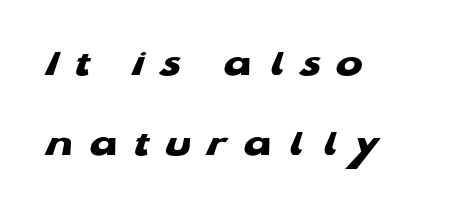
Where is the straight margin? On the left. Stroke thickness is high; the sample reads as a true bold. Check where the strokes stop: nothing finishes them off — pure sans. Students, observe: this is what heavily led, spacious text looks like. You could only call the tracking loose — the letters float apart.
